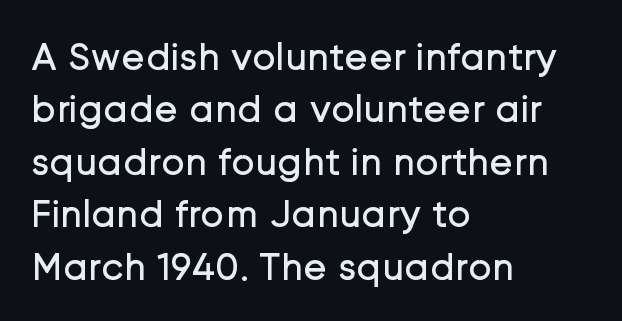
In terms of leading, this rendering sits right in the middle. This sample has the flowing, uneven cadence of proportional lettering. I'd call this a sans setting — the letters go barefoot. No chunkiness to these letters — they're not bold. Teacher's note: observe the even left margin — that is flush-left alignment.
